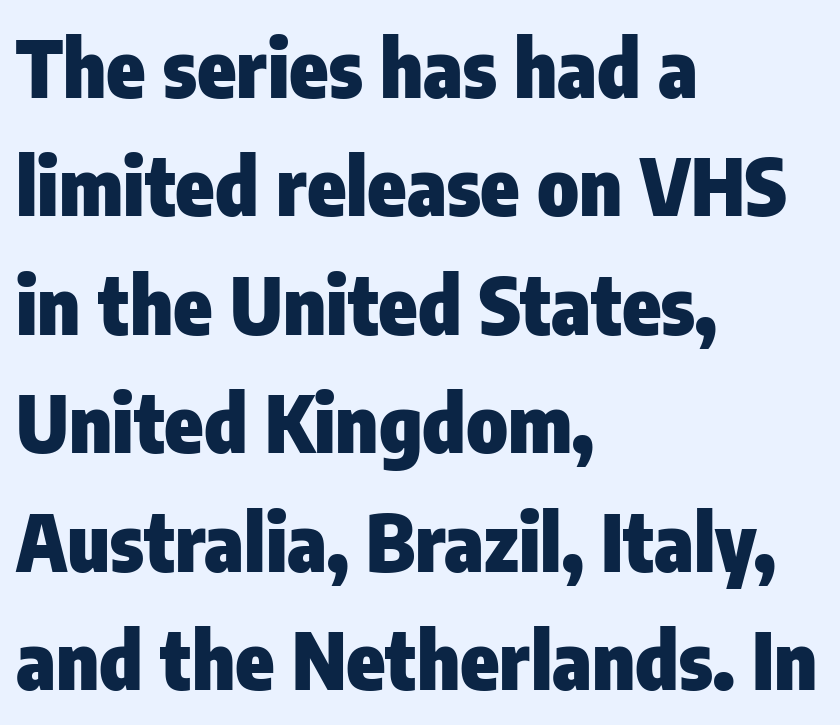
The image shows 79 px heavy, condensed sans-serif type, upright; set left-aligned, normal line spacing (1.5x), normal letter spacing, not underlined; low stroke contrast and a medium x-height.
